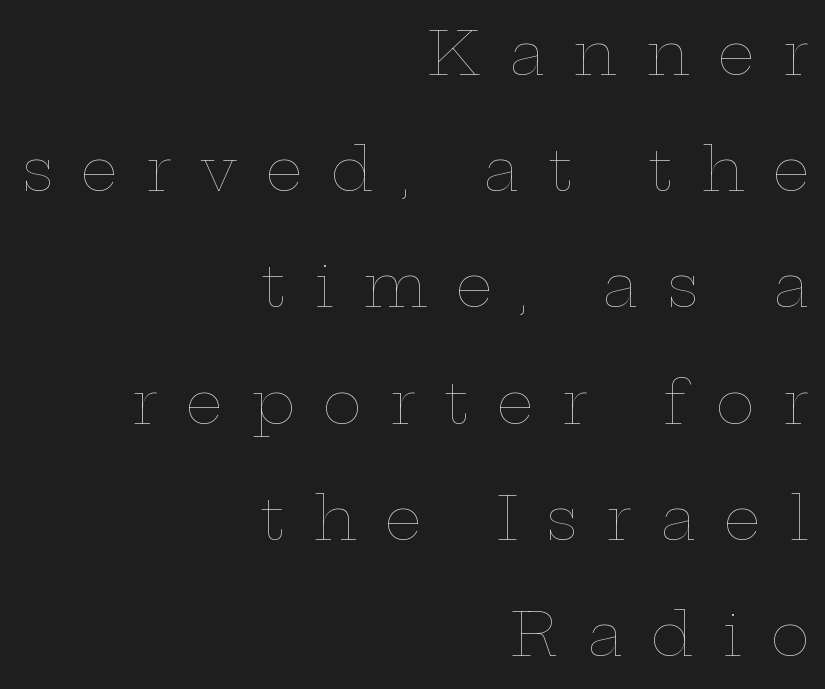
No word sits above an underline. You could not count columns in this text — the font is proportionally spaced. In terms of posture, this sample is upright. Notice the wide empty band between every row — that's loose leading. Nothing heavy about these letters — not bold at all. The letters are spread apart with noticeably loose tracking.
